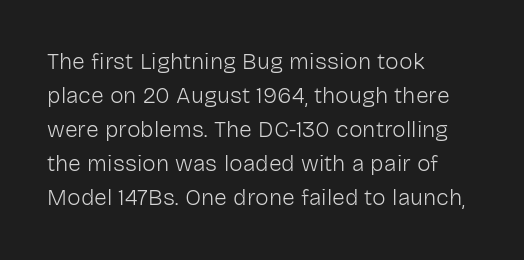
The type sits square on the baseline with zero lean. Stem width sits at or under what a default text font uses. Horizontally, the lines are justified to the leading edge only. This sample keeps an unexceptional amount of space between lines. The space beneath each line is pristine and unruled. There is no visible air inserted between adjacent glyphs.
